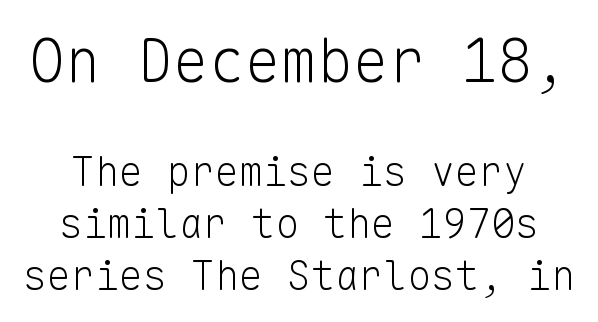
Q: Is the text bold? A: No.
Q: Is the text italic (slanted)? A: No, it is upright.
Q: Is the typeface a serif or a sans-serif typeface? A: Sans-serif.
Q: Is the text underlined? A: No.
Q: Is the spacing between letters normal or unusually wide? A: Normal.
Q: Is the spacing between lines tight, normal or loose? A: Normal.
Q: Which block of text is set in a larger size, the first (top) or the second (bottom)? A: The first (top) one.
Q: Width (condensed, normal, or wide)? A: Normal.
Q: Stroke contrast? A: Low.
Q: x-height? A: Medium.
Q: Monospaced? A: Yes.
